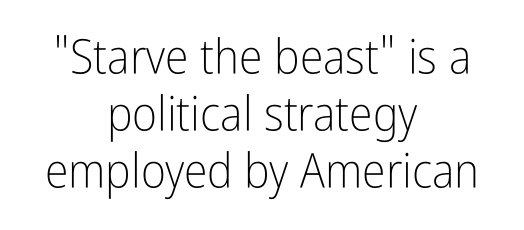
{"serif": "no", "italic": "no", "bold": "no", "weight": "light", "width": "condensed", "stroke_contrast": "low", "x_height": "medium", "monospaced": "no", "underline": "no", "align": "center", "line_spacing_ratio": 1.19, "letter_spacing": "normal", "letter_spacing_em": 0.0, "glyph_px": 48}
